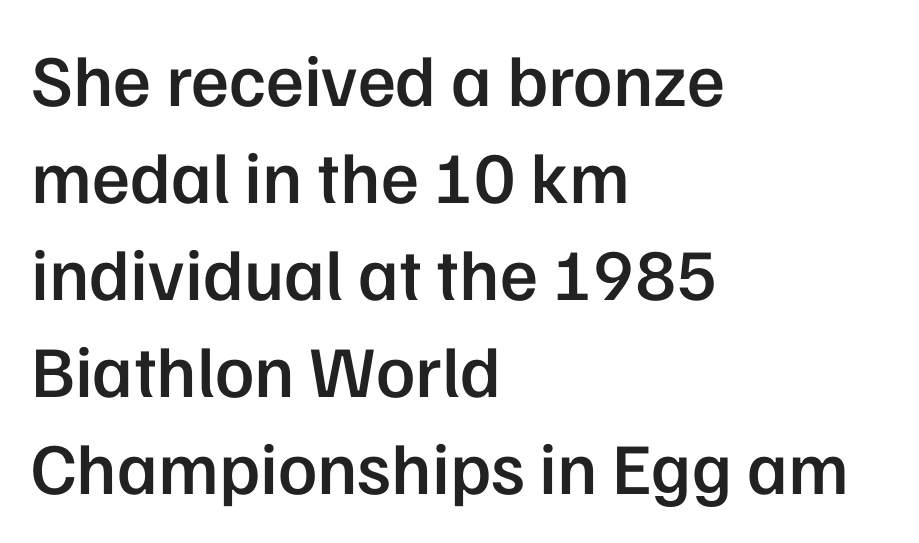
Q: Is the text bold? A: Semi-bold.
Q: Is the text italic (slanted)? A: No, it is upright.
Q: Is the typeface a serif or a sans-serif typeface? A: Sans-serif.
Q: Is the text underlined? A: No.
Q: How is the paragraph aligned? A: Left-aligned.
Q: Is the spacing between letters normal or unusually wide? A: Normal.
Q: Is the spacing between lines tight, normal or loose? A: Normal.
Q: Width (condensed, normal, or wide)? A: Normal.
Q: Stroke contrast? A: Low.
Q: x-height? A: Medium.
Q: Monospaced? A: No.
